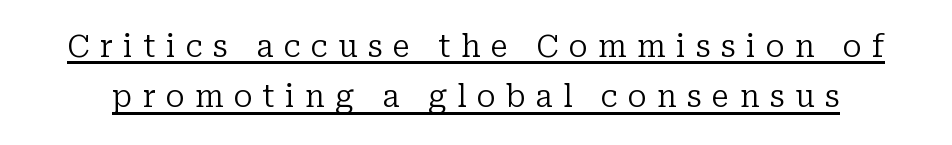
The image shows 30 px regular-weight serif type, upright; set normal line spacing (1.68x), unusually wide letter spacing (+0.34 em), underlined; low stroke contrast and a medium x-height.
